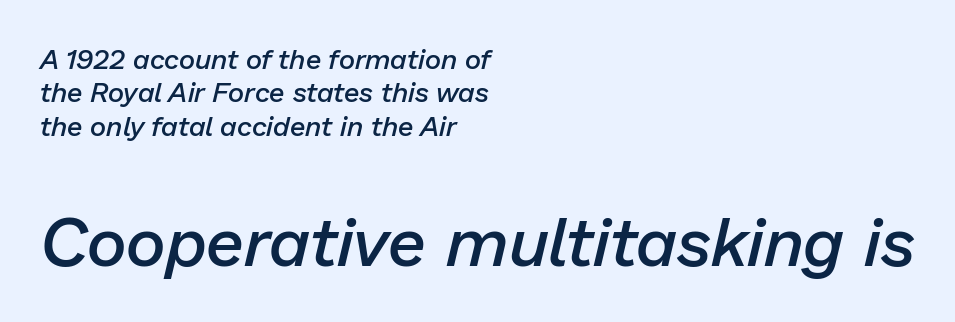
Line starts are locked; line ends wander. The passage shown leans; its letterforms are oblique. The foot of each line stays bare and open. The typesetting leans somewhat heavy: a semibold.
